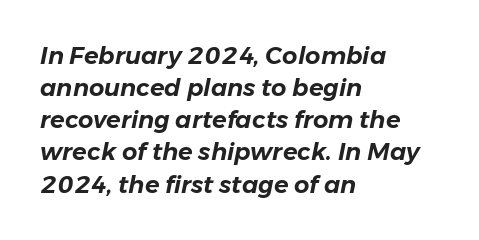
Q: Is the text italic (slanted)? A: Yes, it leans right by about 11 degrees.
Q: Is the text underlined? A: No.
Q: How is the paragraph aligned? A: Left-aligned.
Q: Is the spacing between letters normal or unusually wide? A: Normal.
Q: Is the spacing between lines tight, normal or loose? A: Normal.
